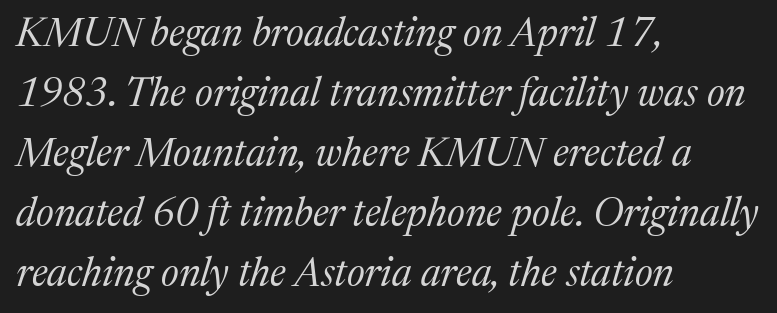
The passage shown is typed in a proportional face where columns would drift. The whole block is typeset with a tilt. The designer went with a serif here, giving each stem small feet. Characters follow at the spacing the type designer built in.
